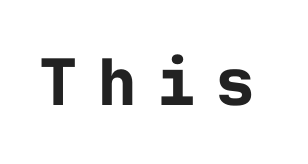
Set as a true bold cut, around the 700 mark. The type family on display is of the sans-serif kind. Lines of text with bare space underneath. Here the designer chose a console-style face with uniform glyph widths. The horizontal fit of the characters is loose and conspicuously gappy. The letters stand upright; this is a roman face.
